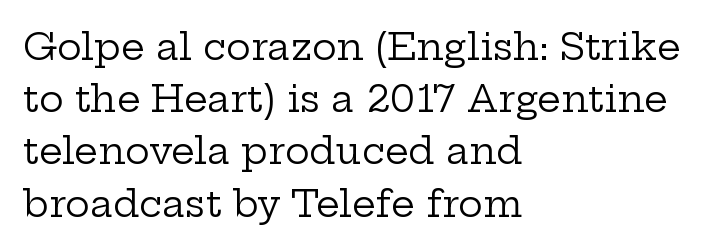
The image shows 37 px regular-weight, wide serif type, upright; set left-aligned, normal line spacing (1.41x), normal letter spacing, not underlined; low stroke contrast and a medium x-height.
